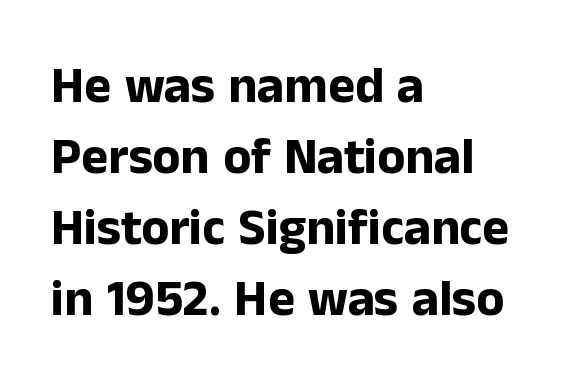
Q: Is the text bold? A: Yes.
Q: Is the text italic (slanted)? A: No, it is upright.
Q: Is the typeface a serif or a sans-serif typeface? A: Sans-serif.
Q: Is the text underlined? A: No.
Q: How is the paragraph aligned? A: Left-aligned.
Q: Is the spacing between letters normal or unusually wide? A: Normal.
Q: Is the spacing between lines tight, normal or loose? A: Normal.
Q: Width (condensed, normal, or wide)? A: Normal.
Q: Stroke contrast? A: Low.
Q: x-height? A: Medium.
Q: Monospaced? A: No.
